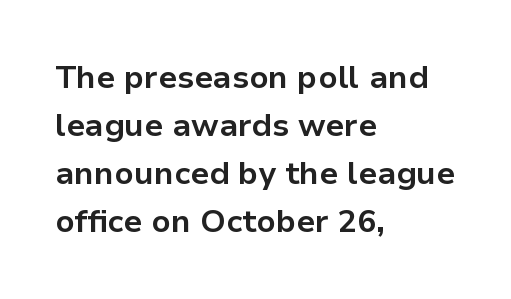
Q: Is the text bold? A: Yes.
Q: Is the text italic (slanted)? A: No, it is upright.
Q: Is the typeface a serif or a sans-serif typeface? A: Sans-serif.
Q: Is the text underlined? A: No.
Q: How is the paragraph aligned? A: Left-aligned.
Q: Is the spacing between letters normal or unusually wide? A: Normal.
Q: Is the spacing between lines tight, normal or loose? A: Normal.
Q: Width (condensed, normal, or wide)? A: Normal.
Q: Stroke contrast? A: Low.
Q: x-height? A: Medium.
Q: Monospaced? A: No.
